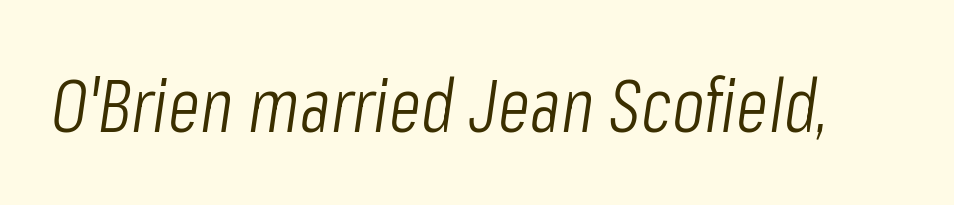
Q: Is the text bold? A: No.
Q: Is the text italic (slanted)? A: Yes, it leans right by about 8 degrees.
Q: Is the text underlined? A: No.
Q: Is the spacing between letters normal or unusually wide? A: Normal.
Q: Width (condensed, normal, or wide)? A: Condensed.
Q: Stroke contrast? A: Low.
Q: x-height? A: Medium.
Q: Monospaced? A: No.
